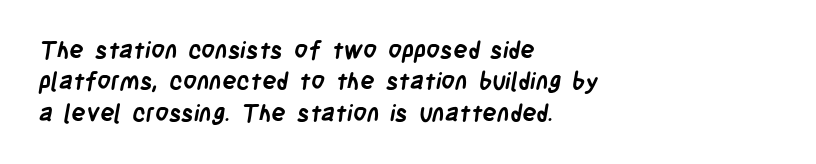
The image shows 24 px bold type; set left-aligned, normal line spacing (1.31x), normal letter spacing, not underlined.
